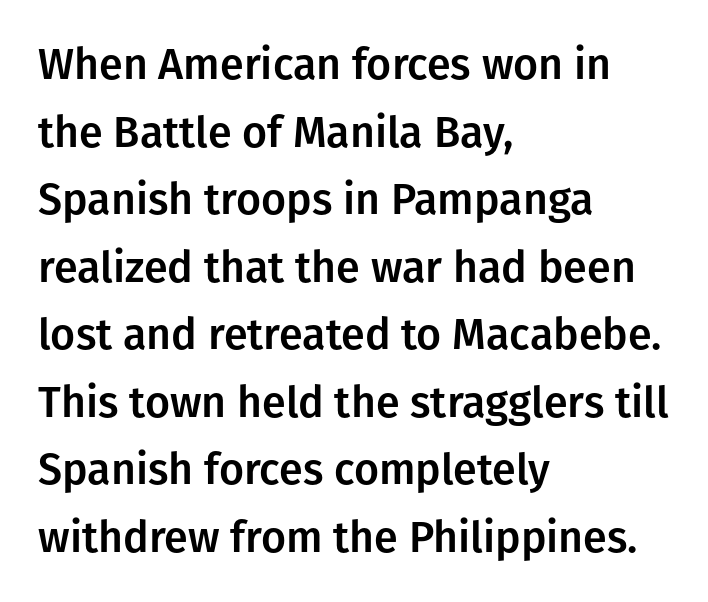
Regarding leading, the lines here are spaced in the standard way. The area under the type is left untouched. Is there any slant? The stems are plumb. Every row of glyphs begins at an identical x-position on the left. Letterform terminals end flat and unadorned throughout the passage. Is this a fixed-width face? No — the glyphs have proportional, varying widths.
